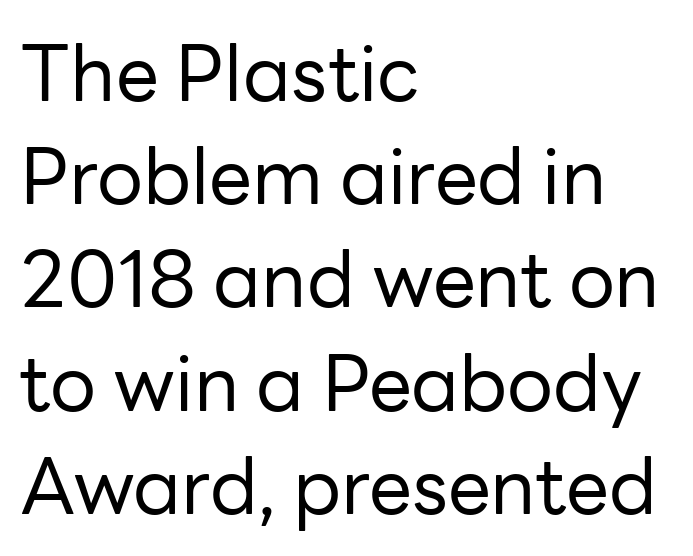
All the whitespace from short lines collects on the right. The rendering uses natural spacing where letterforms have individual widths. The passage shown is typeset with a sans-serif family. Baseline-to-baseline distance is the conventional proportion of letter height. If you drew a line through each stem, it would be perfectly vertical.
